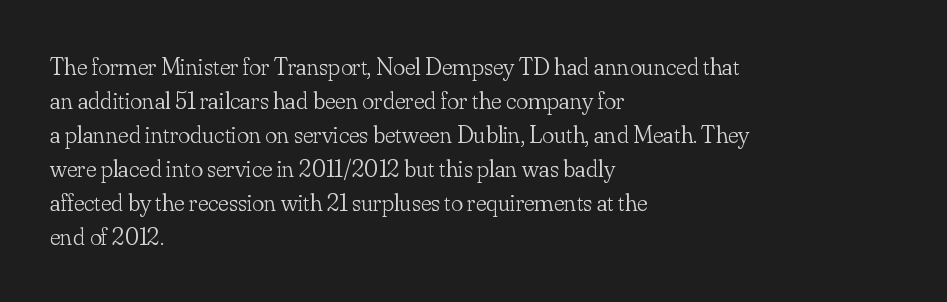
The image shows 25 px text type, upright; set left-aligned, normal line spacing (1.36x), normal letter spacing, not underlined.
